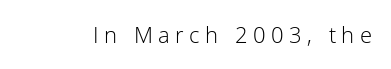
The image shows 22 px text type, upright; set unusually wide letter spacing (+0.25 em), not underlined.
